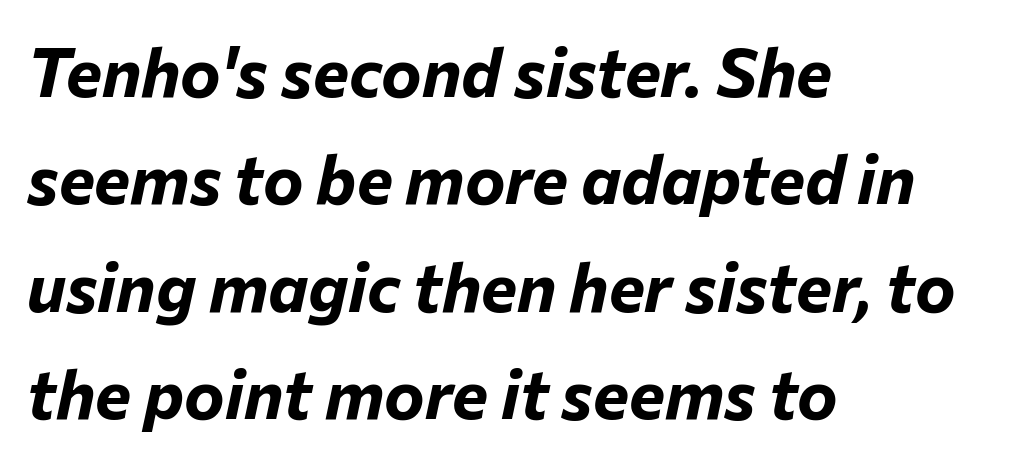
{"italic": "yes", "lean": "right", "slant_degrees": 12, "bold": "yes", "weight": "bold", "width": "normal", "stroke_contrast": "low", "x_height": "medium", "monospaced": "no", "underline": "no", "align": "left", "line_spacing": "normal", "line_spacing_ratio": 1.58, "letter_spacing": "normal", "letter_spacing_em": 0.0, "glyph_px": 68}
